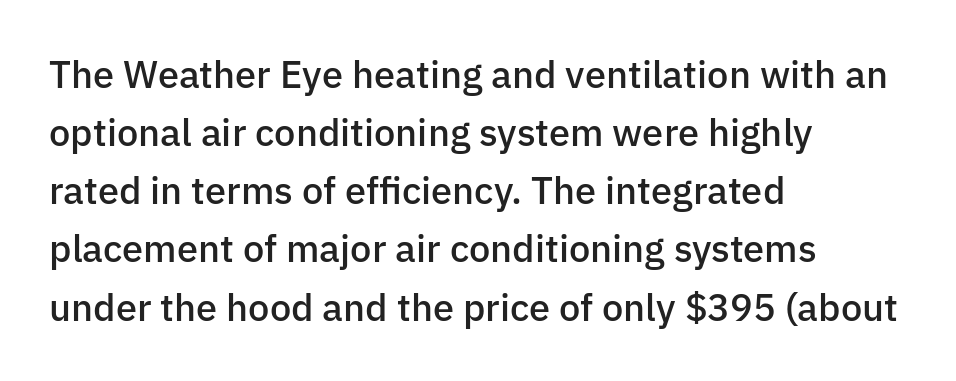
{"serif": "no", "italic": "no", "bold": "semi", "weight": "semibold", "width": "normal", "stroke_contrast": "low", "x_height": "medium", "monospaced": "no", "underline": "no", "align": "left", "line_spacing": "normal", "line_spacing_ratio": 1.53, "letter_spacing": "normal", "letter_spacing_em": 0.0, "glyph_px": 38}
